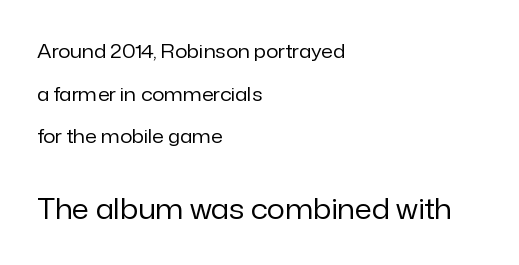
Q: Is the text bold? A: No.
Q: Is the text italic (slanted)? A: No, it is upright.
Q: Is the typeface a serif or a sans-serif typeface? A: Sans-serif.
Q: Is the text underlined? A: No.
Q: How is the paragraph aligned? A: Left-aligned.
Q: Is the spacing between letters normal or unusually wide? A: Normal.
Q: Is the spacing between lines tight, normal or loose? A: Loose.
Q: Which block of text is set in a larger size, the first (top) or the second (bottom)? A: The second (bottom) one.
Q: Width (condensed, normal, or wide)? A: Normal.
Q: Stroke contrast? A: Low.
Q: x-height? A: Medium.
Q: Monospaced? A: No.
